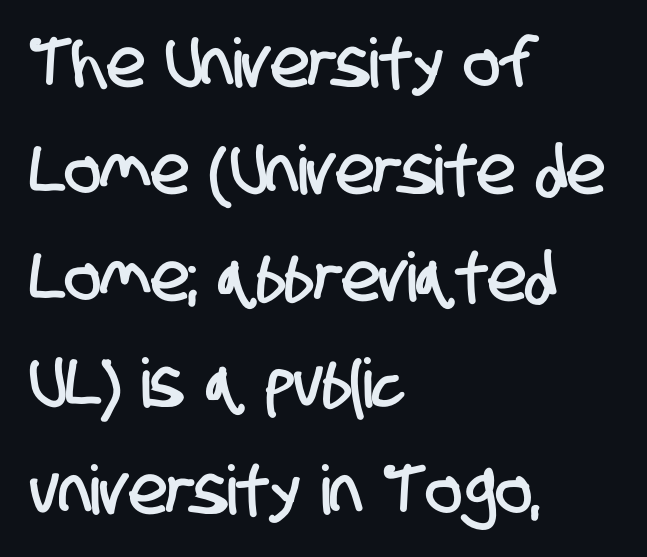
Underline: absent. Tracking value appears to be zero — textbook default spacing. The face used here is proportionally spaced, like ordinary book or web type. If you measured baseline to baseline, you'd find a middling distance. The paragraph shown leans on its left margin. Serifs: no, the terminals of the letterforms are clean.
